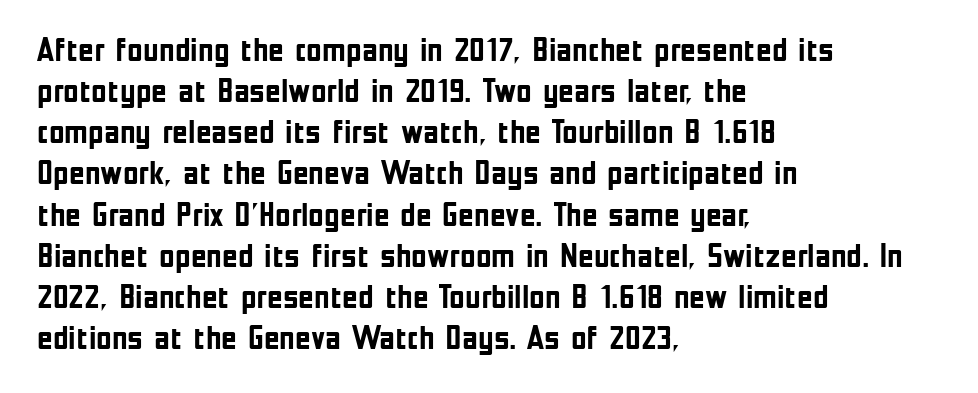
{"serif": "no", "italic": "no", "bold": "yes", "weight": "semibold", "width": "condensed", "stroke_contrast": "low", "x_height": "medium", "monospaced": "no", "underline": "no", "align": "left", "line_spacing_ratio": 1.21, "letter_spacing": "normal", "letter_spacing_em": 0.0, "glyph_px": 34}
